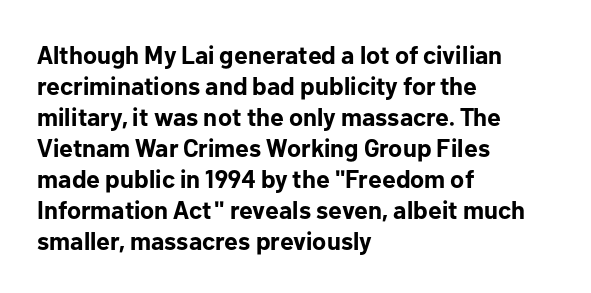
Q: Is the text bold? A: Yes.
Q: Is the text italic (slanted)? A: No, it is upright.
Q: Is the text underlined? A: No.
Q: How is the paragraph aligned? A: Left-aligned.
Q: Is the spacing between letters normal or unusually wide? A: Normal.
